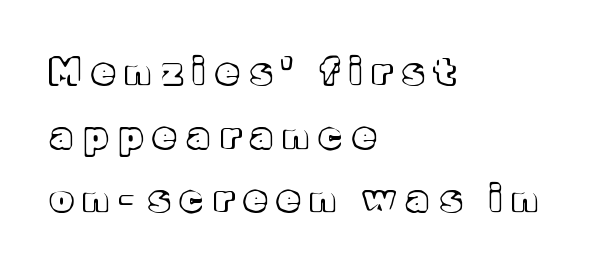
Honestly, the letter spacing is so wide it's the main thing you notice. Is this a fixed-width face? No — the glyphs have proportional, varying widths. The passage is arranged the way most books set body copy — flush left. Anything drawn beneath the words? Only blank space. Unlike italic type, these characters show no tilt at all.
